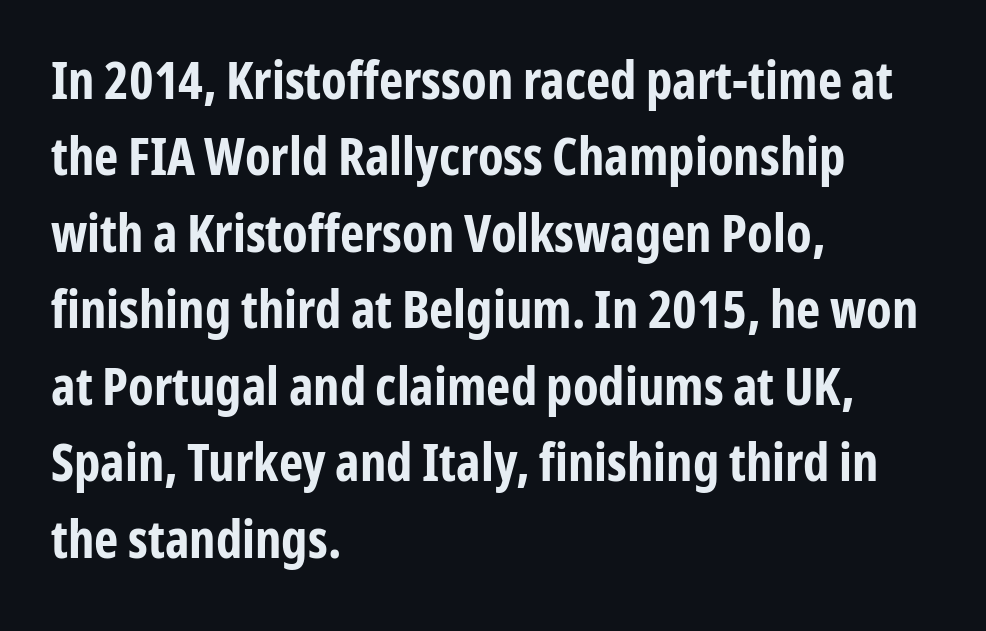
{"serif": "no", "italic": "no", "bold": "yes", "weight": "bold", "width": "condensed", "stroke_contrast": "low", "x_height": "medium", "monospaced": "no", "underline": "no", "align": "left", "line_spacing": "normal", "line_spacing_ratio": 1.47, "letter_spacing": "normal", "letter_spacing_em": 0.0, "glyph_px": 52}
